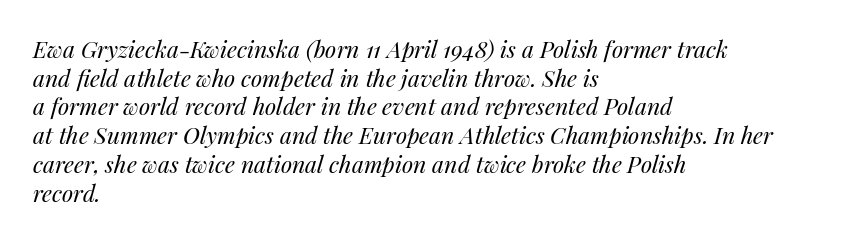
The image shows 23 px text type, italic (leaning right); set left-aligned, normal line spacing (1.25x), normal letter spacing, not underlined.
